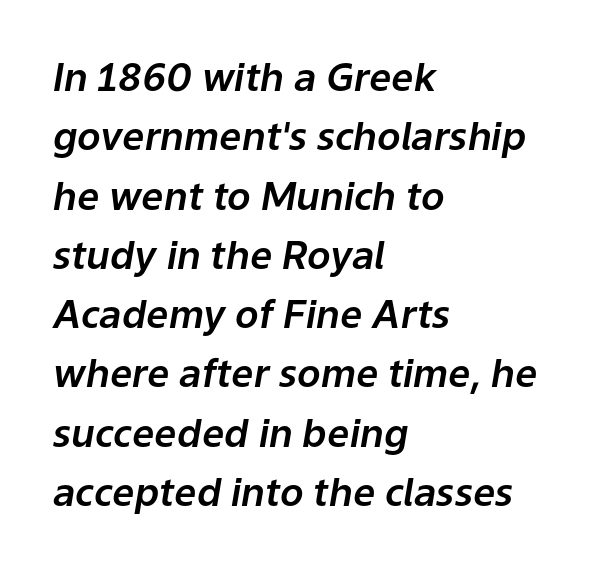
Posture: slanted. Leading: standard. The paragraph has a hard left edge and a soft right edge. A clean baseline with only descenders dipping below it. The tracking reads as untouched default to a designer's eye.
